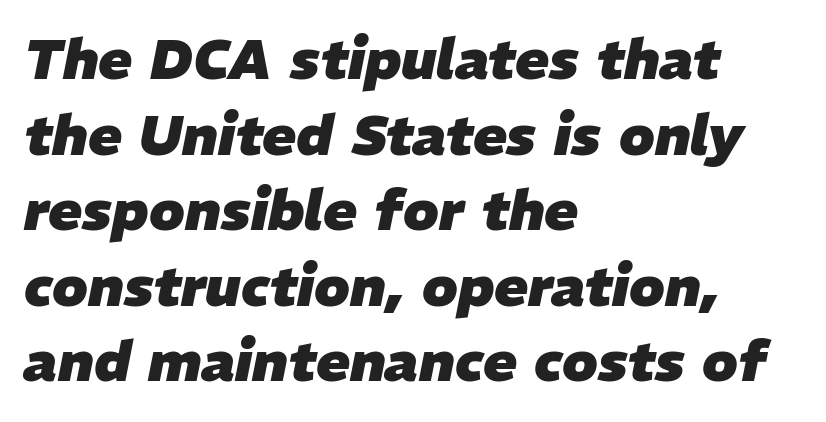
Baseline-to-baseline distance is the conventional proportion of letter height. How heavy is the stroke? Heavy — this is a bold. This rendering features lettering with no underline. A classic flush-left, rag-right setting is used for this passage. Character widths vary here, with narrow letters taking less room than wide ones. What stands out about the letter spacing? Nothing — it is the standard amount.
